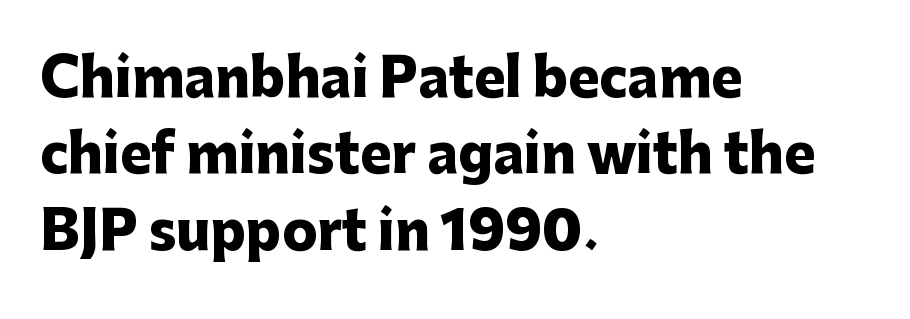
{"serif": "no", "italic": "no", "bold": "yes", "weight": "heavy", "width": "normal", "stroke_contrast": "low", "x_height": "medium", "monospaced": "no", "underline": "no", "align": "left", "line_spacing": "normal", "line_spacing_ratio": 1.47, "letter_spacing": "normal", "letter_spacing_em": 0.0, "glyph_px": 52}
